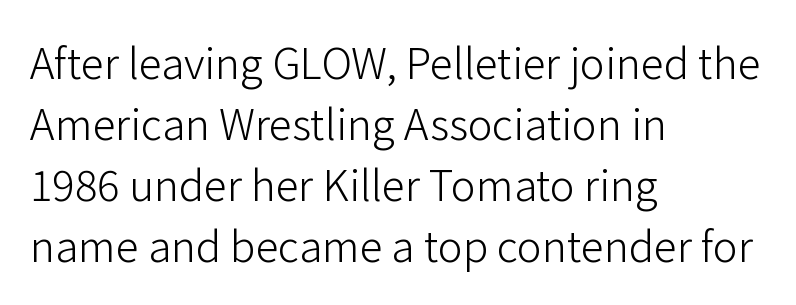
The image shows 42 px light sans-serif type, upright; set left-aligned, normal line spacing (1.45x), normal letter spacing, not underlined; low stroke contrast and a medium x-height.
